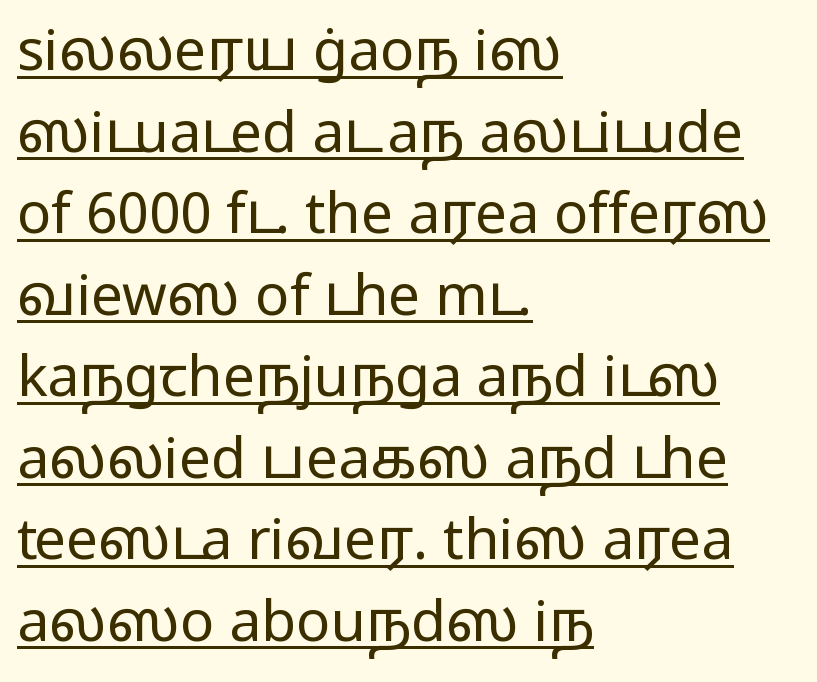
The image shows 57 px regular-weight, wide sans-serif type, upright; set left-aligned, normal line spacing (1.43x), normal letter spacing, underlined; low stroke contrast and a medium x-height.
